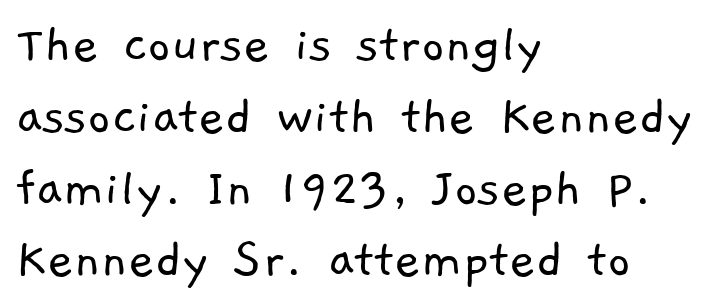
Q: Is the text bold? A: No.
Q: Is the typeface a serif or a sans-serif typeface? A: Sans-serif.
Q: Is the text underlined? A: No.
Q: How is the paragraph aligned? A: Left-aligned.
Q: Is the spacing between letters normal or unusually wide? A: Normal.
Q: Is the spacing between lines tight, normal or loose? A: Normal.
Q: Width (condensed, normal, or wide)? A: Normal.
Q: Stroke contrast? A: Low.
Q: x-height? A: Medium.
Q: Monospaced? A: No.
